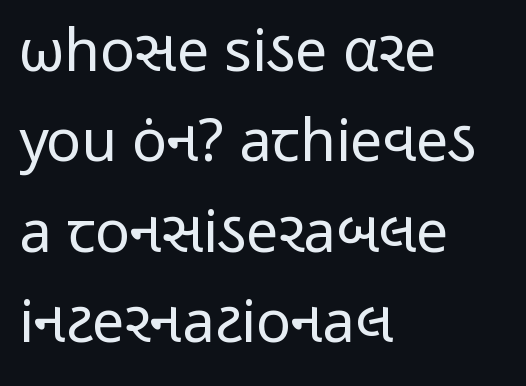
{"serif": "no", "italic": "no", "bold": "no", "weight": "regular", "width": "condensed", "stroke_contrast": "low", "x_height": "medium", "monospaced": "no", "underline": "no", "align": "left", "line_spacing": "normal", "line_spacing_ratio": 1.56, "letter_spacing": "normal", "letter_spacing_em": 0.0, "glyph_px": 58}
